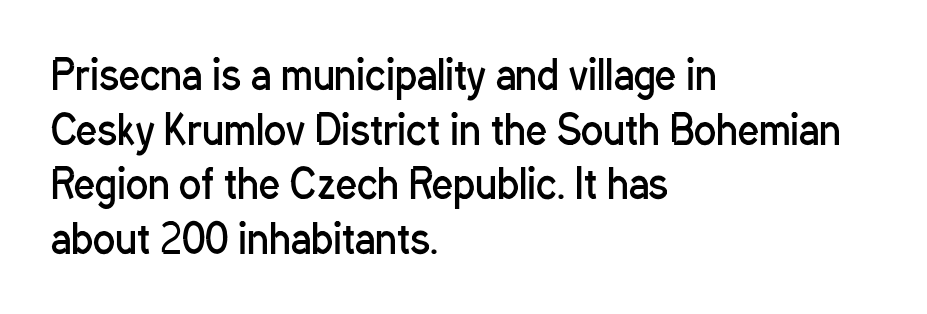
Q: Is the text bold? A: No.
Q: Is the text italic (slanted)? A: No, it is upright.
Q: Is the typeface a serif or a sans-serif typeface? A: Sans-serif.
Q: Is the text underlined? A: No.
Q: How is the paragraph aligned? A: Left-aligned.
Q: Is the spacing between letters normal or unusually wide? A: Normal.
Q: Is the spacing between lines tight, normal or loose? A: Normal.
Q: Width (condensed, normal, or wide)? A: Condensed.
Q: Stroke contrast? A: Low.
Q: x-height? A: Medium.
Q: Monospaced? A: No.
